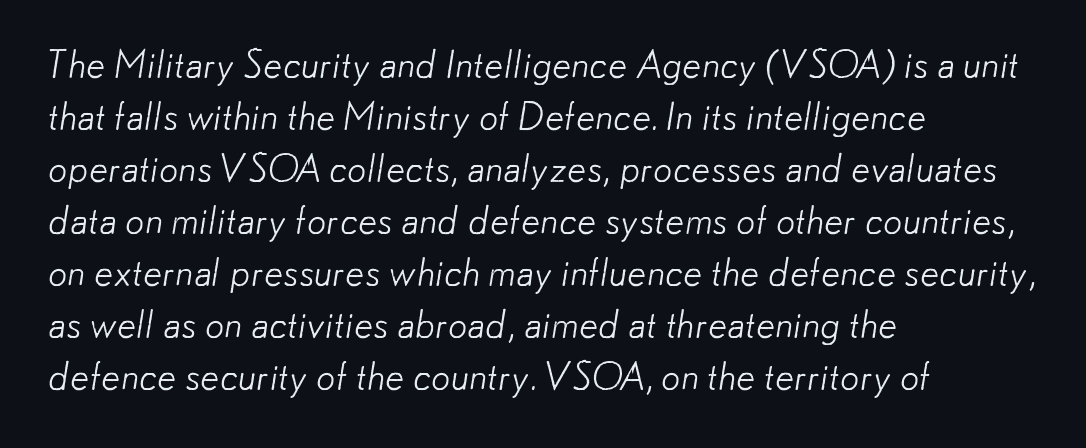
What's the leading like? Ordinary, nothing unusual. Standard letterfit; no display-style spreading of the glyphs. The baseline area is clear. These lines are set flush left with a ragged right edge. Stroke mass is kept to a normal reading level or below.
